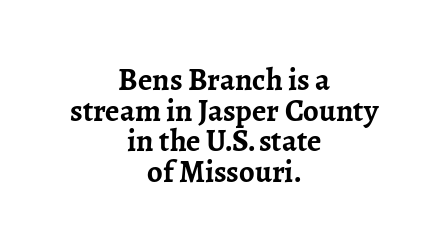
The image shows 31 px semibold serif type, upright; set centered, tight line spacing (0.99x), normal letter spacing, not underlined; low stroke contrast and a medium x-height.
